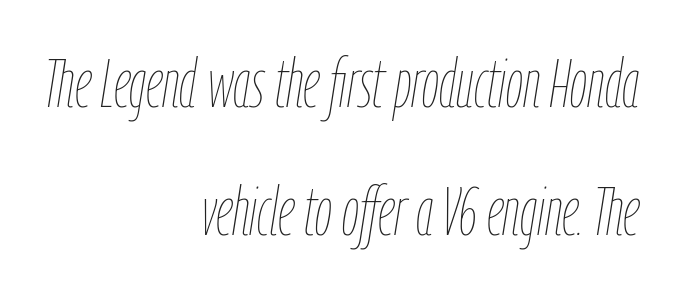
Q: Is the text bold? A: No.
Q: Is the text italic (slanted)? A: Yes, it leans right by about 9 degrees.
Q: Is the text underlined? A: No.
Q: How is the paragraph aligned? A: Right-aligned.
Q: Is the spacing between letters normal or unusually wide? A: Normal.
Q: Width (condensed, normal, or wide)? A: Condensed.
Q: Stroke contrast? A: Low.
Q: x-height? A: Medium.
Q: Monospaced? A: No.
